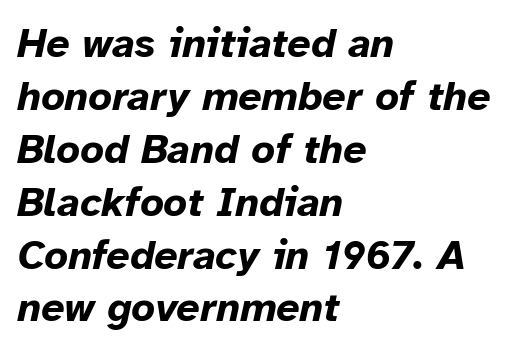
Is this a fixed-width face? No — the glyphs have proportional, varying widths. Heavy-handed strokes throughout: this text is bold. A clean baseline with only descenders dipping below it. Is the letter spacing exaggerated? No — it looks like the ordinary default. Short and long lines alike share a common starting point at left. Interline gaps are of average width in this sample.
